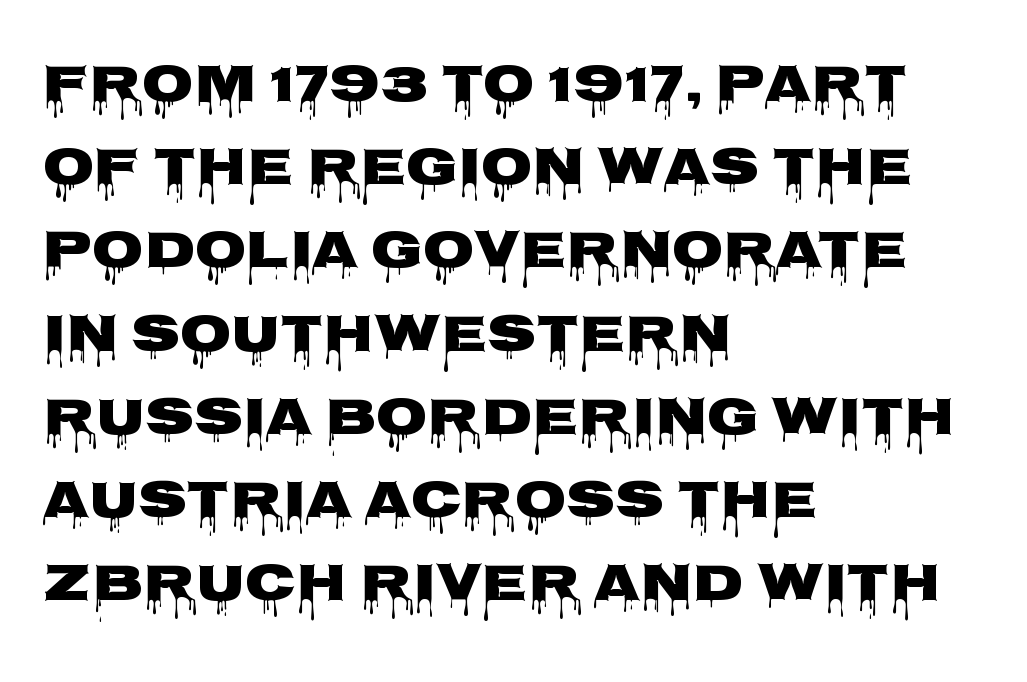
Q: Is the text bold? A: Yes.
Q: Is the text italic (slanted)? A: No, it is upright.
Q: Is the typeface a serif or a sans-serif typeface? A: Sans-serif.
Q: Is the text underlined? A: No.
Q: How is the paragraph aligned? A: Left-aligned.
Q: Is the spacing between letters normal or unusually wide? A: Normal.
Q: Is the spacing between lines tight, normal or loose? A: Normal.
Q: Width (condensed, normal, or wide)? A: Wide.
Q: Stroke contrast? A: Low.
Q: x-height? A: Large.
Q: Monospaced? A: No.
